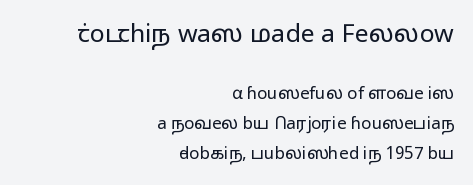
The image shows 25 px text type, upright; set right-aligned, line spacing 1.76x, normal letter spacing, not underlined; the first (top) block is 1.47x larger.
